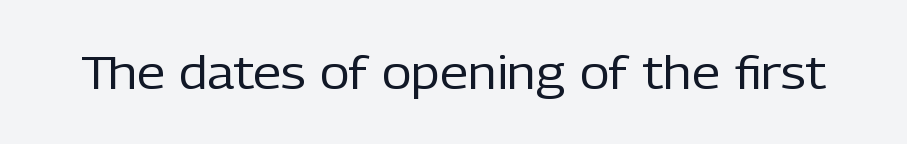
{"serif": "no", "italic": "no", "bold": "no", "weight": "regular", "width": "normal", "stroke_contrast": "low", "x_height": "medium", "monospaced": "no", "underline": "no", "letter_spacing": "normal", "letter_spacing_em": 0.0, "glyph_px": 46}
